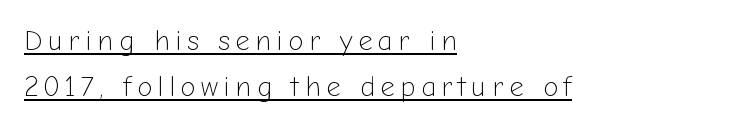
{"serif": "no", "italic": "no", "bold": "no", "weight": "light", "width": "normal", "stroke_contrast": "low", "x_height": "medium", "monospaced": "no", "underline": "yes", "align": "left", "line_spacing": "normal", "line_spacing_ratio": 1.64, "glyph_px": 28}
